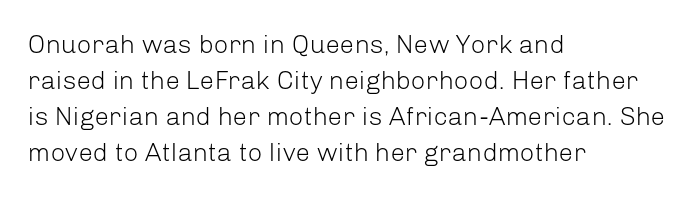
{"italic": "no", "bold": "no", "underline": "no", "align": "left", "line_spacing": "normal", "line_spacing_ratio": 1.39, "letter_spacing": "normal", "letter_spacing_em": 0.0, "glyph_px": 26}
